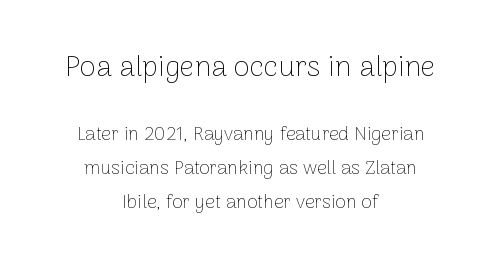
The image shows 29 px thin sans-serif type, upright; set centered, line spacing 1.79x, normal letter spacing, not underlined; the first (top) block is 1.53x larger; low stroke contrast and a medium x-height.
